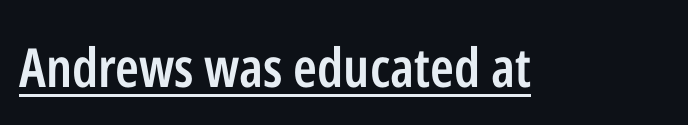
The image shows 54 px semibold, condensed sans-serif type, upright; set normal letter spacing, underlined; low stroke contrast and a medium x-height.
